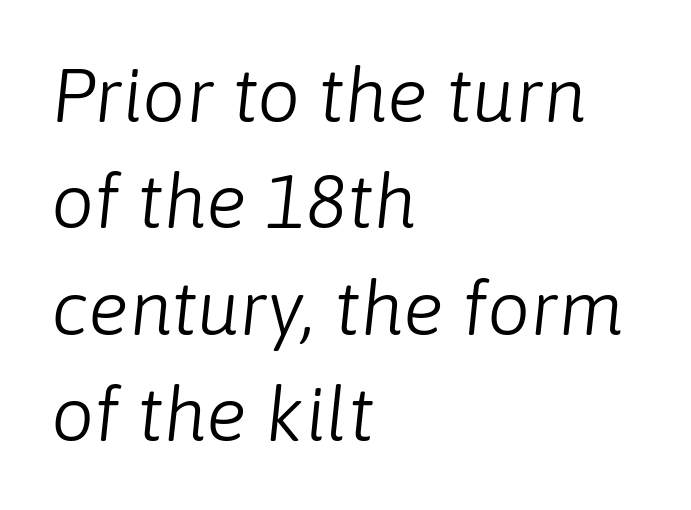
{"italic": "yes", "lean": "right", "slant_degrees": 6, "bold": "no", "weight": "light", "width": "normal", "stroke_contrast": "low", "x_height": "medium", "monospaced": "no", "underline": "no", "align": "left", "line_spacing": "normal", "line_spacing_ratio": 1.4, "letter_spacing": "normal", "letter_spacing_em": 0.0, "glyph_px": 76}
